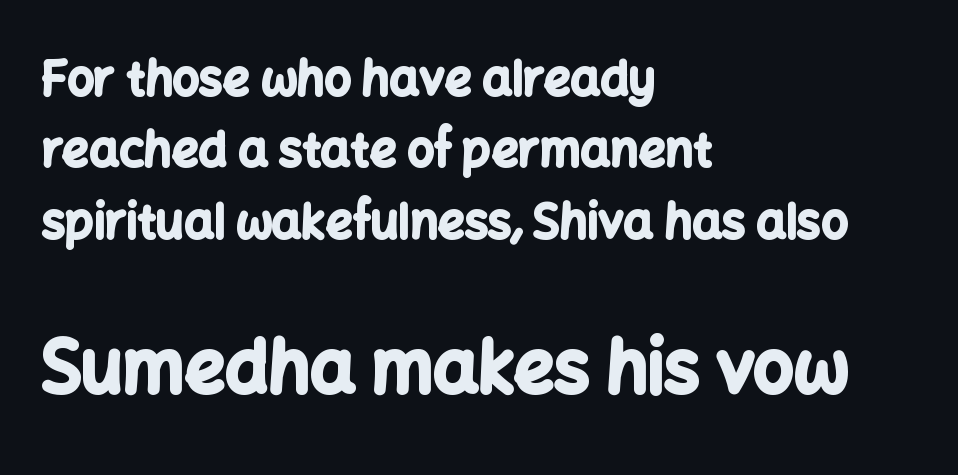
The image shows 71 px bold sans-serif type, upright; set left-aligned, normal line spacing (1.52x), normal letter spacing, not underlined; the second (bottom) block is 1.51x larger; low stroke contrast and a medium x-height.
